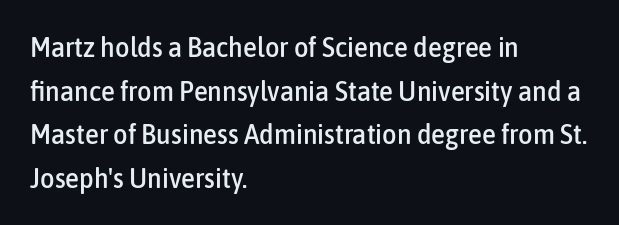
Q: Is the text italic (slanted)? A: No, it is upright.
Q: Is the typeface a serif or a sans-serif typeface? A: Sans-serif.
Q: Is the text underlined? A: No.
Q: How is the paragraph aligned? A: Left-aligned.
Q: Is the spacing between letters normal or unusually wide? A: Normal.
Q: Is the spacing between lines tight, normal or loose? A: Normal.
Q: Width (condensed, normal, or wide)? A: Condensed.
Q: Stroke contrast? A: Low.
Q: x-height? A: Medium.
Q: Monospaced? A: No.
